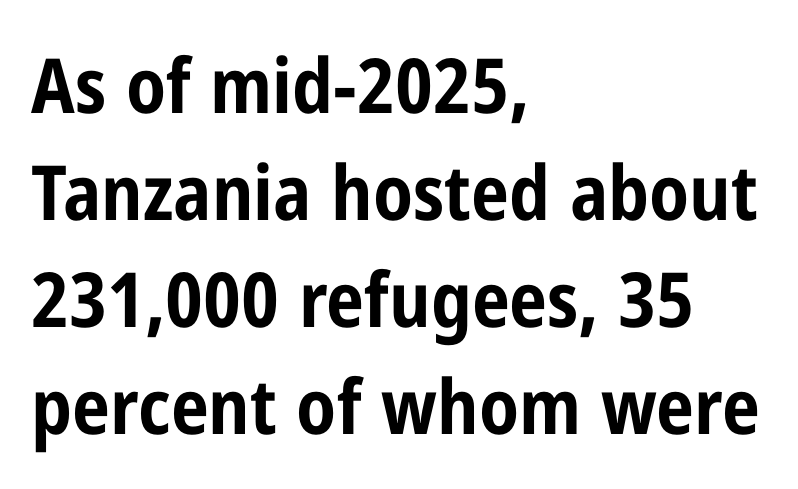
The image shows 76 px bold, condensed sans-serif type, upright; set left-aligned, normal line spacing (1.41x), normal letter spacing, not underlined; low stroke contrast and a medium x-height.
